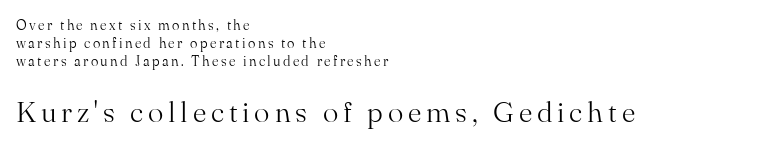
Q: Is the text bold? A: No.
Q: Is the text italic (slanted)? A: No, it is upright.
Q: Is the typeface a serif or a sans-serif typeface? A: Serif.
Q: Is the text underlined? A: No.
Q: How is the paragraph aligned? A: Left-aligned.
Q: Is the spacing between lines tight, normal or loose? A: Normal.
Q: Which block of text is set in a larger size, the first (top) or the second (bottom)? A: The second (bottom) one.
Q: Width (condensed, normal, or wide)? A: Normal.
Q: Stroke contrast? A: Medium.
Q: x-height? A: Small.
Q: Monospaced? A: No.
